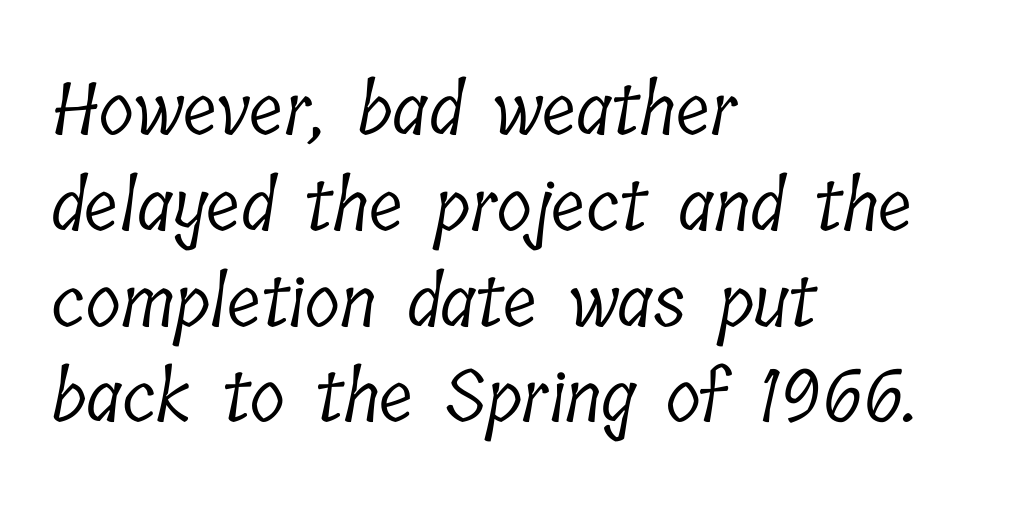
{"serif": "yes", "bold": "no", "weight": "light", "width": "condensed", "stroke_contrast": "low", "x_height": "medium", "monospaced": "no", "underline": "no", "align": "left", "line_spacing": "normal", "line_spacing_ratio": 1.33, "letter_spacing": "normal", "letter_spacing_em": 0.0, "glyph_px": 72}
